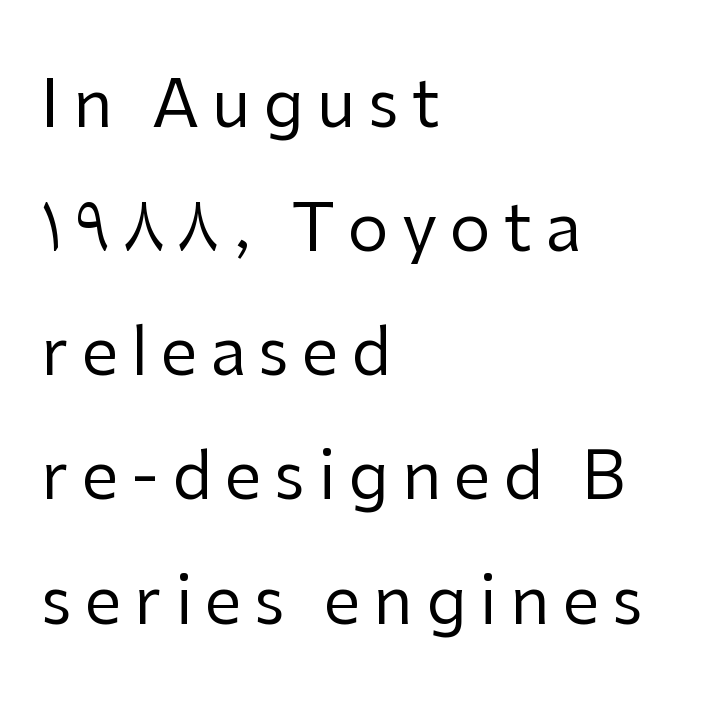
Q: Is the text bold? A: No.
Q: Is the text italic (slanted)? A: No, it is upright.
Q: Is the typeface a serif or a sans-serif typeface? A: Sans-serif.
Q: Is the text underlined? A: No.
Q: How is the paragraph aligned? A: Left-aligned.
Q: Is the spacing between letters normal or unusually wide? A: Unusually wide.
Q: Is the spacing between lines tight, normal or loose? A: Loose.
Q: Width (condensed, normal, or wide)? A: Normal.
Q: Stroke contrast? A: Low.
Q: x-height? A: Medium.
Q: Monospaced? A: No.
